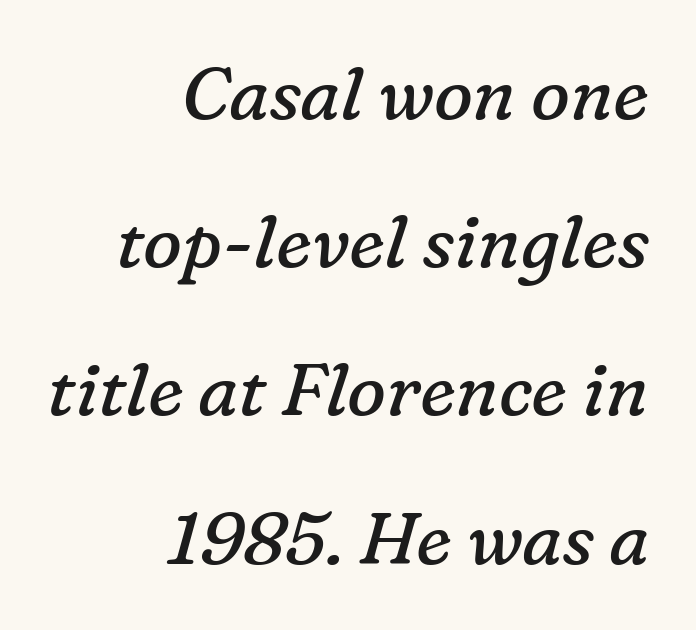
The image shows 73 px regular-weight serif type, italic (leaning right); set right-aligned, loose line spacing (2.03x), normal letter spacing, not underlined; low stroke contrast and a medium x-height.
